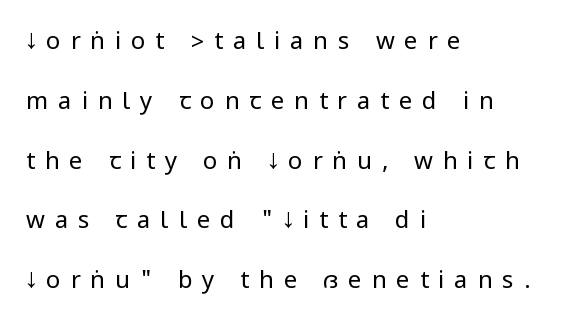
{"italic": "no", "bold": "no", "underline": "no", "align": "left", "line_spacing": "loose", "line_spacing_ratio": 2.49, "letter_spacing": "wide", "letter_spacing_em": 0.41, "glyph_px": 24}
